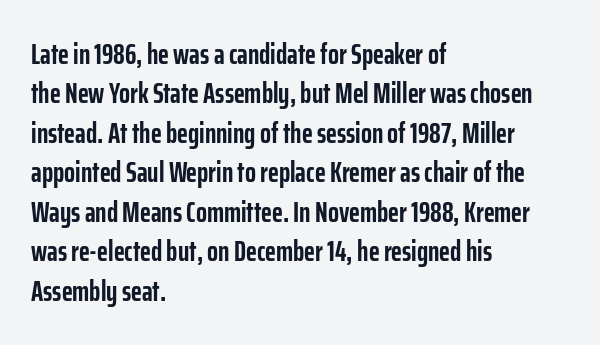
{"serif": "no", "italic": "no", "bold": "yes", "weight": "semibold", "width": "condensed", "stroke_contrast": "low", "x_height": "medium", "monospaced": "no", "underline": "no", "align": "left", "line_spacing": "normal", "line_spacing_ratio": 1.36, "letter_spacing": "normal", "letter_spacing_em": 0.0, "glyph_px": 29}
